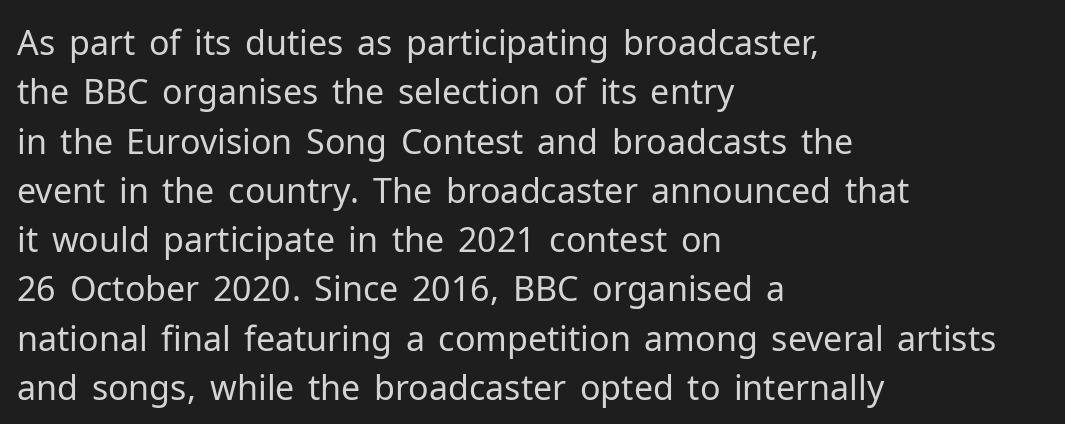
Q: Is the text bold? A: No.
Q: Is the text italic (slanted)? A: No, it is upright.
Q: Is the typeface a serif or a sans-serif typeface? A: Sans-serif.
Q: Is the text underlined? A: No.
Q: How is the paragraph aligned? A: Left-aligned.
Q: Is the spacing between letters normal or unusually wide? A: Normal.
Q: Is the spacing between lines tight, normal or loose? A: Normal.
Q: Width (condensed, normal, or wide)? A: Normal.
Q: Stroke contrast? A: Low.
Q: x-height? A: Medium.
Q: Monospaced? A: No.
